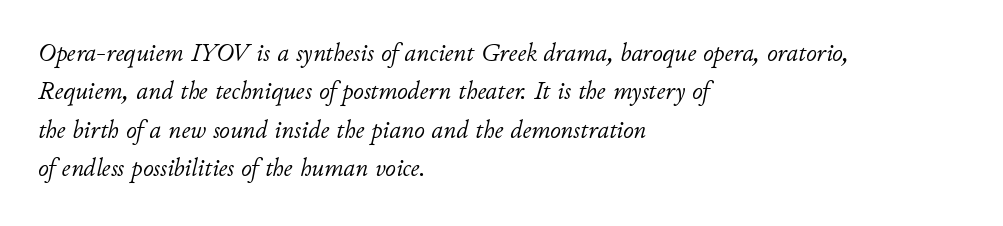
Descenders hang freely into open space. The passage shown stacks its lines at a standard gap. Casual observation: everything's shoved over to the left. Emphasis-style slanted type is in use. Weight class: somewhere from thin through regular. Students, note that the glyphs here touch the page at normal intervals.
